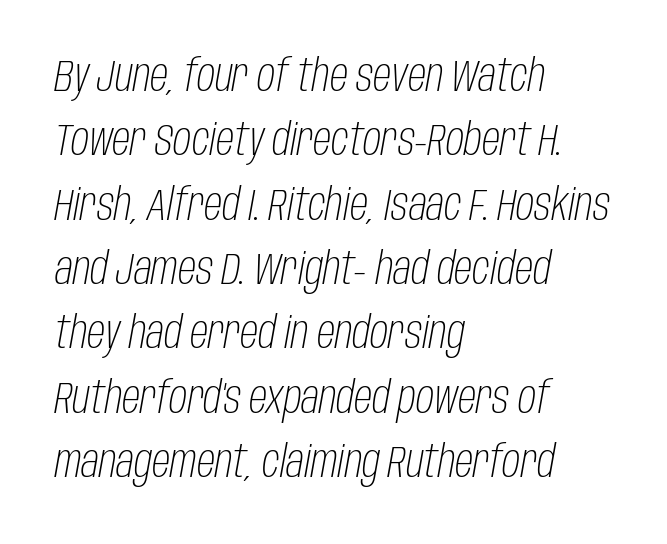
The image shows 45 px light, condensed type, italic (leaning right); set left-aligned, normal line spacing (1.43x), normal letter spacing, not underlined; low stroke contrast and a large x-height.
